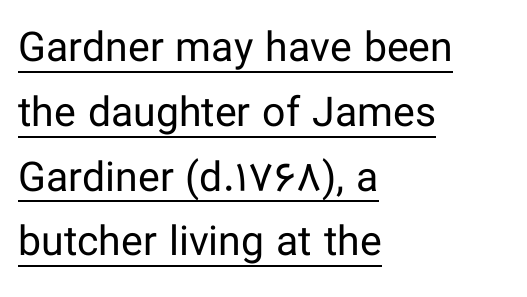
Compared with a typical body face, this is equally light or lighter still. The rag falls on the right side of this text block. Proportional: the letters do not fall into vertical columns. Compared with typical paragraphs, the rows here are spaced about the same. Grotesque or geometric, the face here clearly has no serifs. In terms of posture, this sample is upright.
